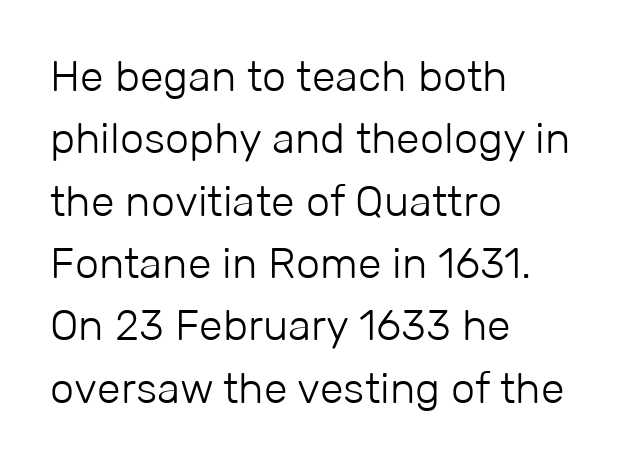
Descender tails drop into unmarked territory. You can tell it's not italic because the verticals are truly vertical. These lines are composed in type without serifs. One-word summary of the alignment: left. Words appear dense and cohesive because spacing is normal. The passage shown is not bold in any degree.
